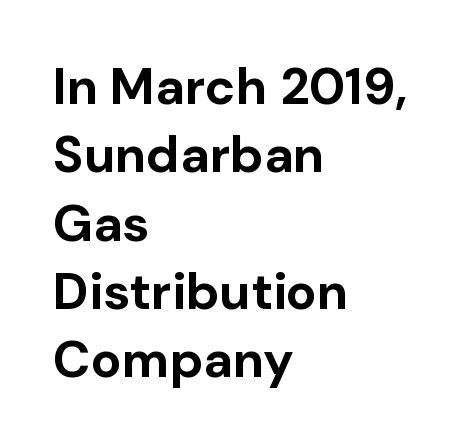
{"serif": "no", "italic": "no", "bold": "yes", "weight": "bold", "width": "normal", "stroke_contrast": "low", "x_height": "medium", "monospaced": "no", "underline": "no", "align": "left", "line_spacing": "normal", "line_spacing_ratio": 1.34, "letter_spacing": "normal", "letter_spacing_em": 0.0, "glyph_px": 51}
